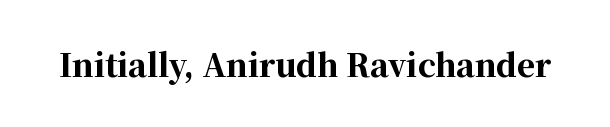
{"serif": "yes", "italic": "no", "bold": "yes", "weight": "bold", "width": "normal", "stroke_contrast": "high", "x_height": "medium", "monospaced": "no", "underline": "no", "letter_spacing": "normal", "letter_spacing_em": 0.0, "glyph_px": 31}
